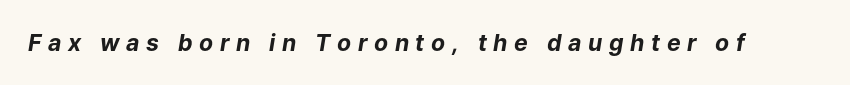
Slant detected: the letters are inclined. The letterforms stand isolated, each surrounded by extra space. Weight: bold. Only glyphs here, with clear space below each row.
